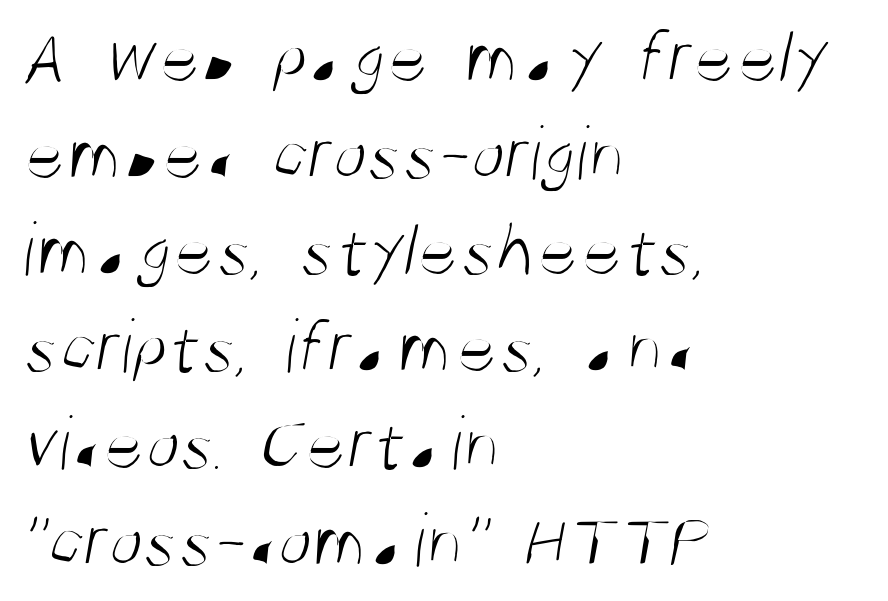
The image shows 78 px light, condensed sans-serif type; set left-aligned, line spacing 1.24x, normal letter spacing, not underlined; medium stroke contrast and a large x-height.
